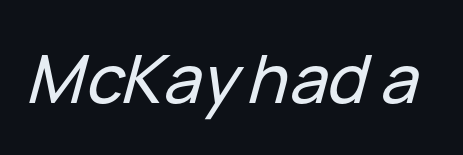
{"italic": "yes", "lean": "right", "slant_degrees": 15, "width": "normal", "stroke_contrast": "low", "x_height": "medium", "monospaced": "no", "underline": "no", "letter_spacing": "normal", "letter_spacing_em": 0.0, "glyph_px": 67}
